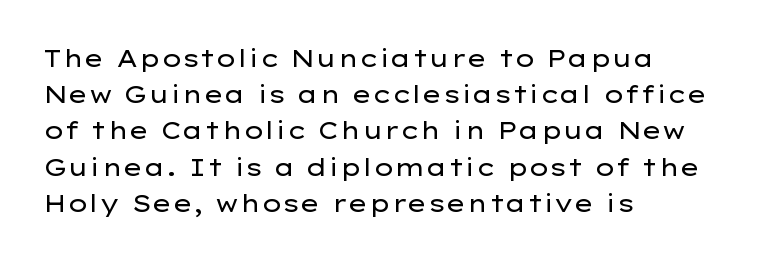
{"italic": "no", "bold": "no", "underline": "no", "align": "left", "line_spacing": "normal", "line_spacing_ratio": 1.51, "letter_spacing": "normal", "letter_spacing_em": 0.0, "glyph_px": 24}
